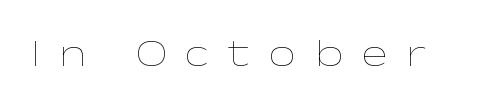
{"italic": "no", "bold": "no", "weight": "thin", "width": "wide", "stroke_contrast": "low", "x_height": "medium", "monospaced": "no", "underline": "no", "letter_spacing": "wide", "letter_spacing_em": 0.48, "glyph_px": 39}
